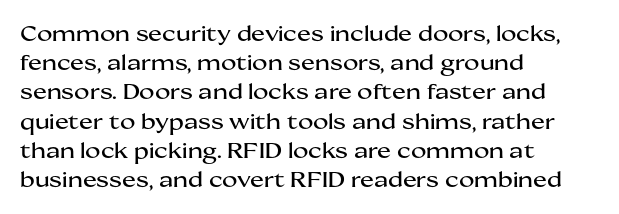
Each word holds together tightly as a unit, with standard inter-letter gaps. Left-aligned paragraph, ragged on the right. The vertical gap from one line to the next is medium. Nope, not italic — everything's standing straight. Check the space under the baseline: it is left empty.
